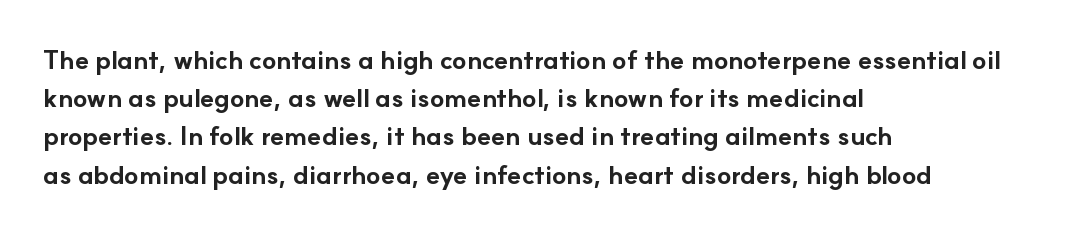
Q: Is the text bold? A: Yes.
Q: Is the text italic (slanted)? A: No, it is upright.
Q: Is the text underlined? A: No.
Q: How is the paragraph aligned? A: Left-aligned.
Q: Is the spacing between letters normal or unusually wide? A: Normal.
Q: Is the spacing between lines tight, normal or loose? A: Normal.
